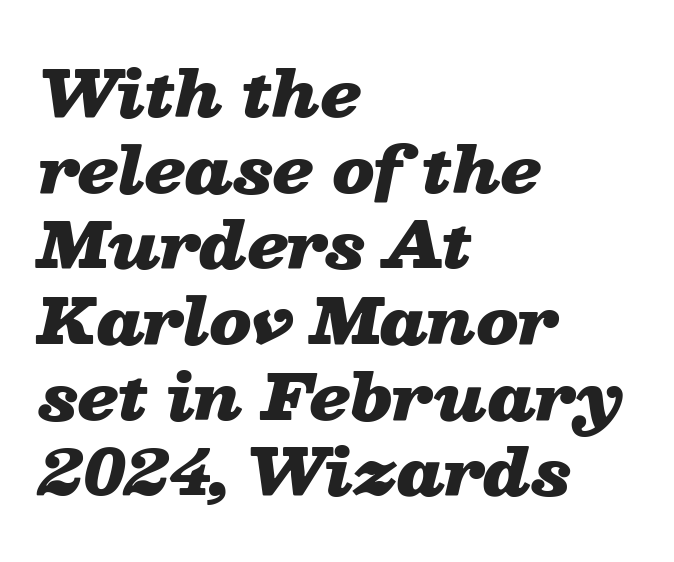
The typesetter chose a ragged-right arrangement here. Caption: bold face, heavy strokes. Looking at the ascenders, they clearly lean. Descender tails drop into unmarked territory. Character widths vary here, with narrow letters taking less room than wide ones. Tracking here is standard; glyphs follow each other at the usual distance.
